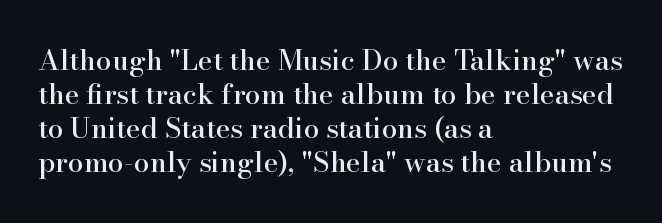
This sample uses plain, unmodified letter spacing. This sample is left-justified, so line endings fall wherever the words run out. Varying glyph widths throughout — classic text-font behaviour. In terms of posture, this sample is upright.
